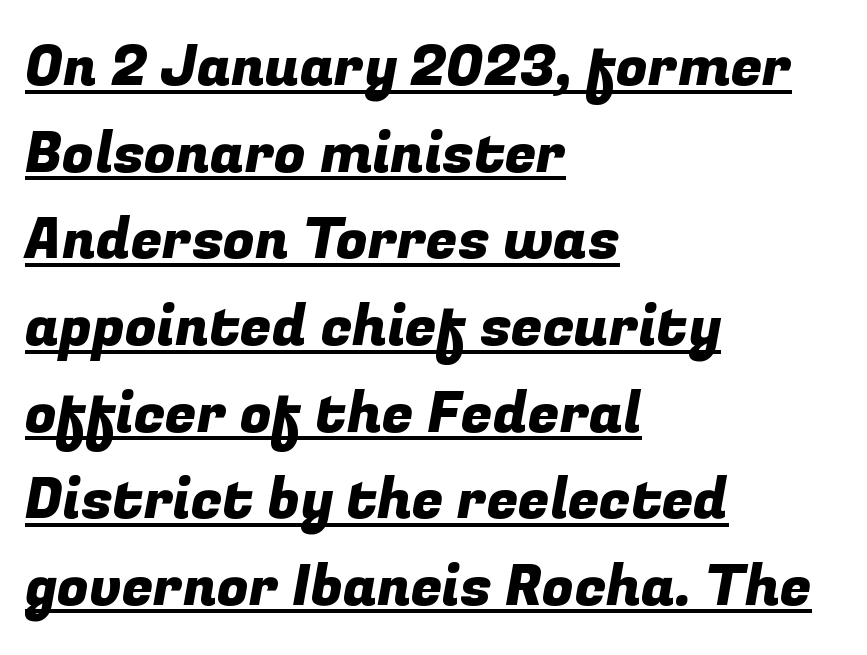
The image shows 57 px sans-serif type; set left-aligned, normal line spacing (1.52x), normal letter spacing, underlined; low stroke contrast and a medium x-height.
